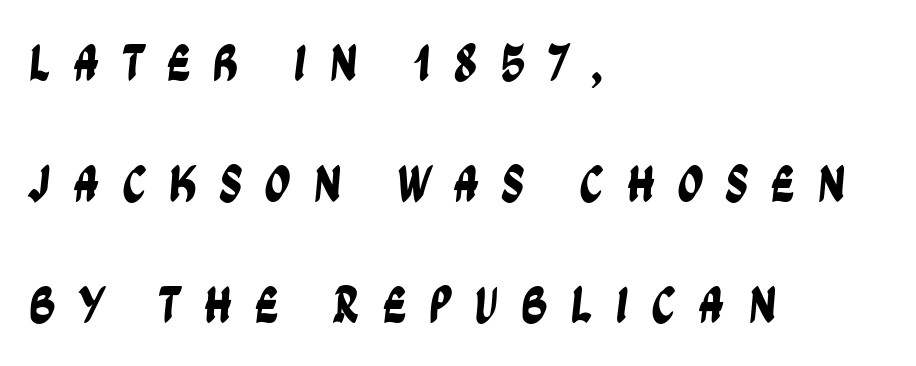
Classification — sans serif. Here the designer chose a conventional face with non-uniform glyph widths. Teacher's note: observe the even left margin — that is flush-left alignment. The passage shown has open, widely tracked lettering throughout. Honestly, there is no underline to notice here at all.
